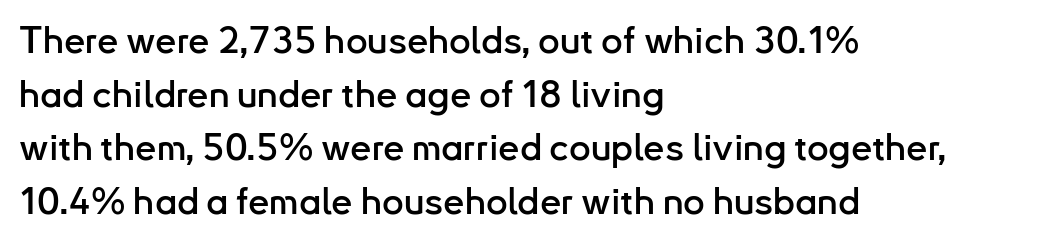
{"serif": "no", "italic": "no", "width": "normal", "stroke_contrast": "low", "x_height": "small", "monospaced": "no", "underline": "no", "align": "left", "line_spacing": "normal", "line_spacing_ratio": 1.41, "letter_spacing": "normal", "letter_spacing_em": 0.0, "glyph_px": 38}
